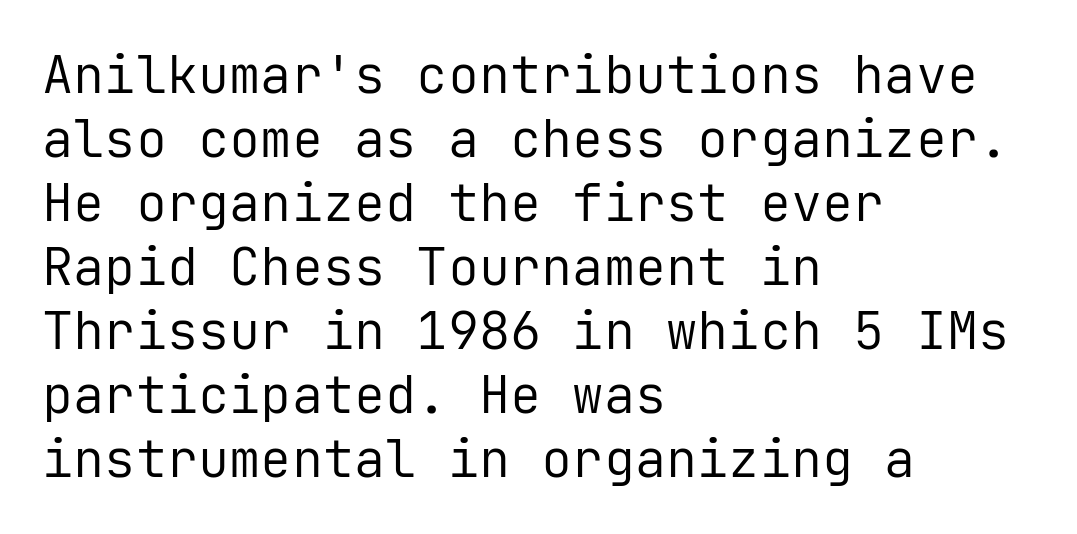
Q: Is the text bold? A: No.
Q: Is the text italic (slanted)? A: No, it is upright.
Q: Is the typeface a serif or a sans-serif typeface? A: Sans-serif.
Q: Is the text underlined? A: No.
Q: How is the paragraph aligned? A: Left-aligned.
Q: Is the spacing between letters normal or unusually wide? A: Normal.
Q: Width (condensed, normal, or wide)? A: Normal.
Q: Stroke contrast? A: Low.
Q: x-height? A: Medium.
Q: Monospaced? A: Yes.
